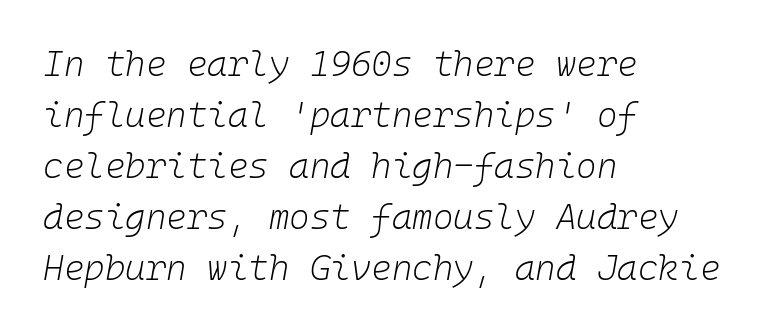
{"italic": "yes", "lean": "right", "slant_degrees": 10, "bold": "no", "weight": "light", "width": "normal", "stroke_contrast": "low", "x_height": "medium", "monospaced": "yes", "underline": "no", "align": "left", "line_spacing": "normal", "line_spacing_ratio": 1.46, "letter_spacing": "normal", "letter_spacing_em": 0.0, "glyph_px": 35}
